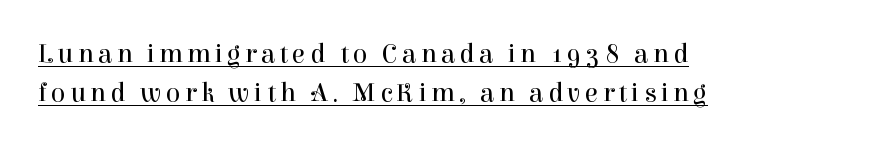
Q: Is the text bold? A: No.
Q: Is the text italic (slanted)? A: No, it is upright.
Q: Is the text underlined? A: Yes.
Q: How is the paragraph aligned? A: Left-aligned.
Q: Is the spacing between lines tight, normal or loose? A: Normal.
